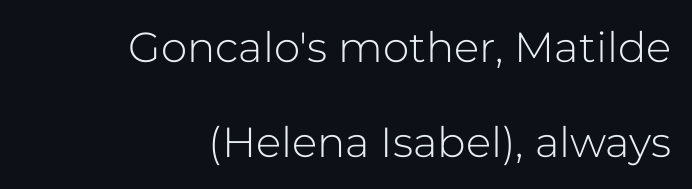
Q: Is the text bold? A: No.
Q: Is the text italic (slanted)? A: No, it is upright.
Q: Is the typeface a serif or a sans-serif typeface? A: Sans-serif.
Q: Is the text underlined? A: No.
Q: How is the paragraph aligned? A: Right-aligned.
Q: Is the spacing between letters normal or unusually wide? A: Normal.
Q: Is the spacing between lines tight, normal or loose? A: Loose.
Q: Width (condensed, normal, or wide)? A: Normal.
Q: Stroke contrast? A: Low.
Q: x-height? A: Medium.
Q: Monospaced? A: No.
